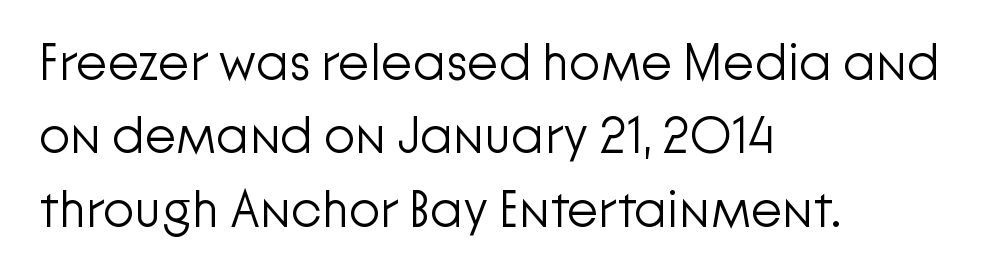
The image shows 51 px light sans-serif type, upright; set left-aligned, normal line spacing (1.44x), normal letter spacing, not underlined; low stroke contrast and a medium x-height.
